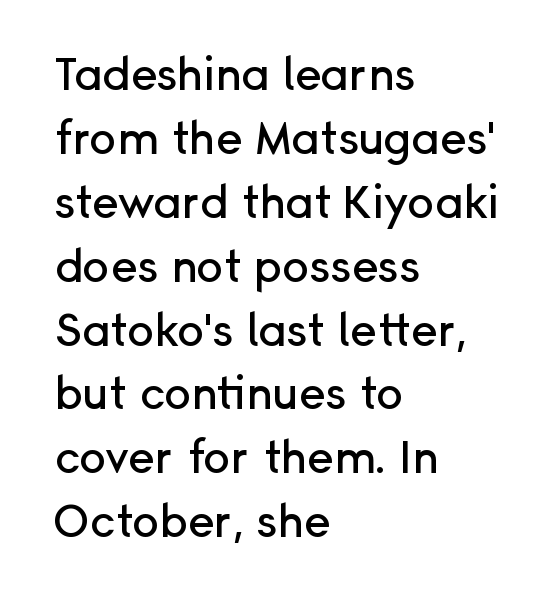
Upright lettering throughout. Character widths vary here, with narrow letters taking less room than wide ones. The lines sit at an ordinary, default distance from one another. Decoration check: the copy has no underline. The text was rendered using a sans face with plain stroke endings.
